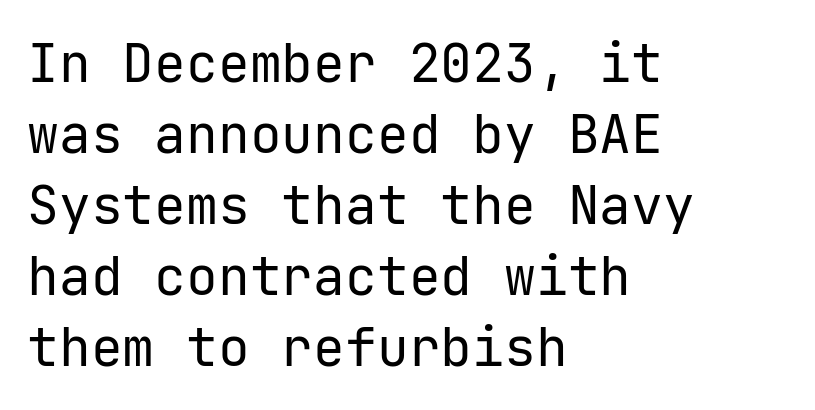
The image shows 53 px regular-weight sans-serif type, upright; set left-aligned, normal line spacing (1.34x), normal letter spacing, not underlined; low stroke contrast and a medium x-height.
